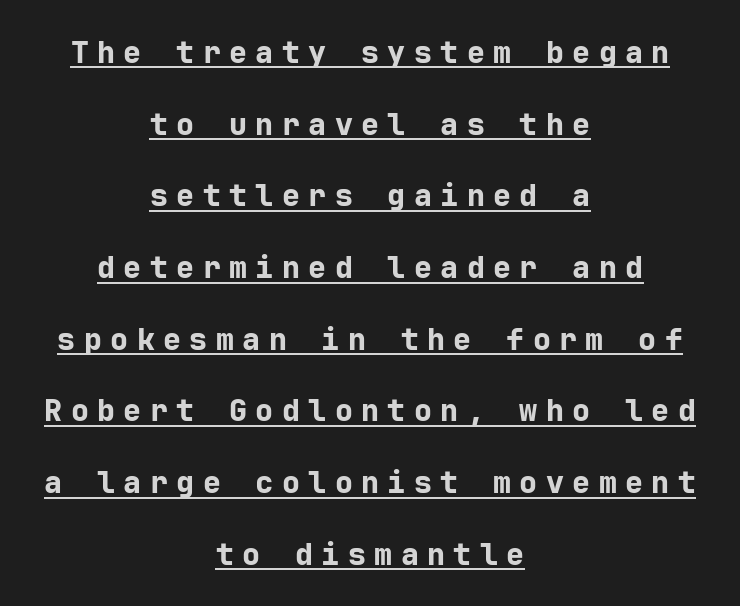
Q: Is the text bold? A: Yes.
Q: Is the text italic (slanted)? A: No, it is upright.
Q: Is the typeface a serif or a sans-serif typeface? A: Sans-serif.
Q: Is the text underlined? A: Yes.
Q: How is the paragraph aligned? A: Centered.
Q: Is the spacing between letters normal or unusually wide? A: Unusually wide.
Q: Is the spacing between lines tight, normal or loose? A: Loose.
Q: Width (condensed, normal, or wide)? A: Normal.
Q: Stroke contrast? A: Low.
Q: x-height? A: Medium.
